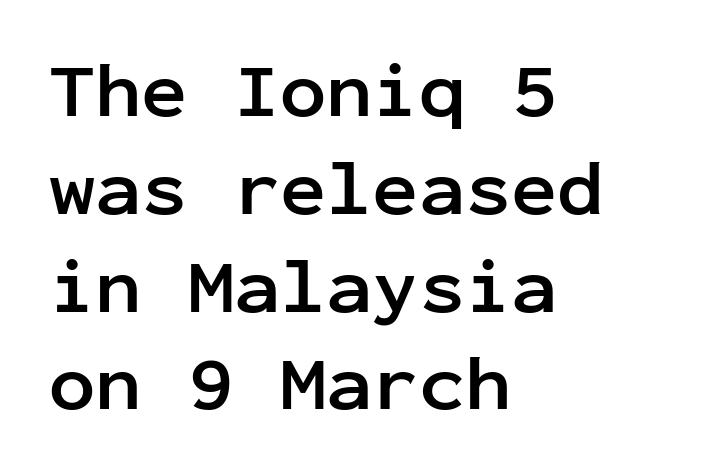
Summary of vertical rhythm: regular, with standard interline spacing. Thick stems and heavy bowls — unmistakably bold. Is this a fixed-width face? Yes — each glyph sits in an identical cell. The rendering anchors every line to the left-hand side.
